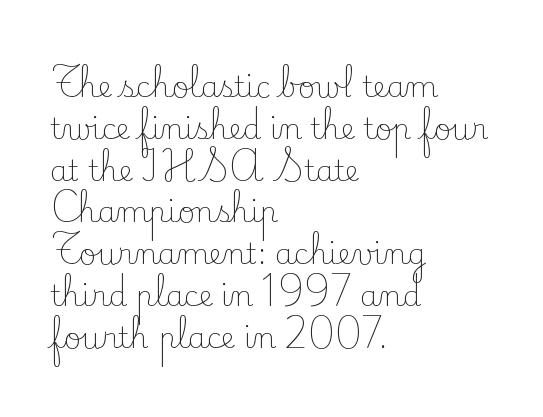
Q: Is the text bold? A: No.
Q: Is the text italic (slanted)? A: No, it is upright.
Q: Is the typeface a serif or a sans-serif typeface? A: Serif.
Q: Is the text underlined? A: No.
Q: How is the paragraph aligned? A: Left-aligned.
Q: Is the spacing between letters normal or unusually wide? A: Normal.
Q: Is the spacing between lines tight, normal or loose? A: Normal.
Q: Width (condensed, normal, or wide)? A: Normal.
Q: Stroke contrast? A: Low.
Q: x-height? A: Small.
Q: Monospaced? A: No.
